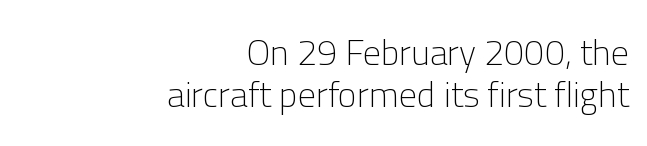
The image shows 36 px light sans-serif type, upright; set right-aligned, line spacing 1.16x, normal letter spacing, not underlined; low stroke contrast and a medium x-height.
